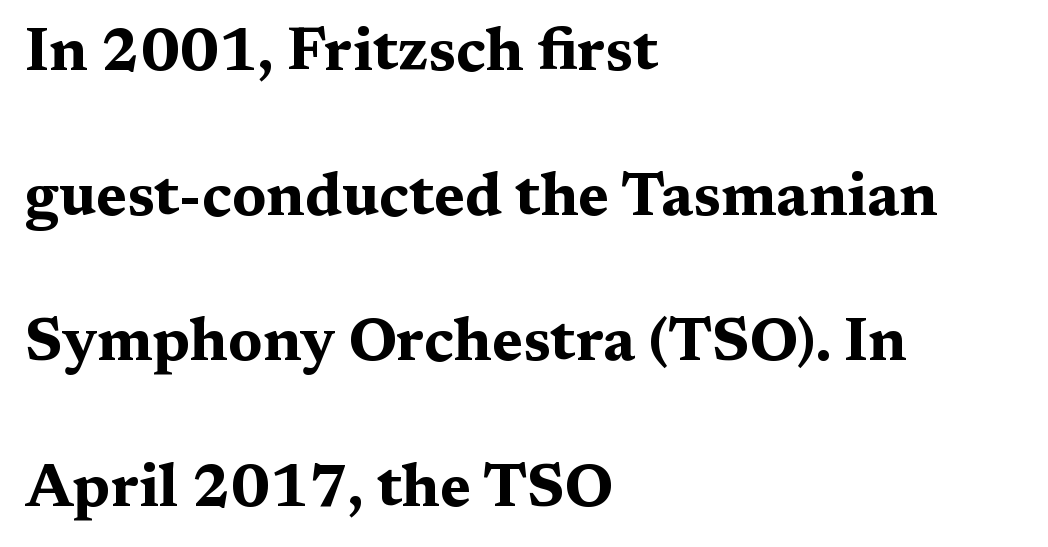
The image shows 60 px bold, wide serif type, upright; set left-aligned, loose line spacing (2.42x), normal letter spacing, not underlined; medium stroke contrast and a medium x-height.
